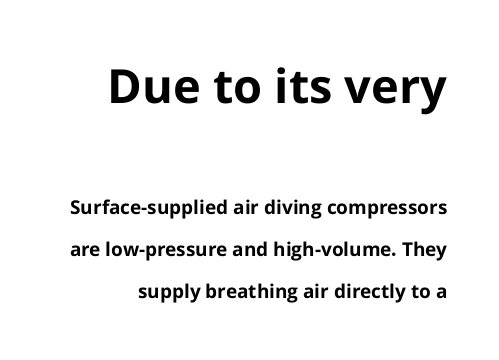
Interline gaps are noticeably wide in this sample. Here the designer chose a conventional face with non-uniform glyph widths. Character size in the leading block exceeds that of the trailing block. The horizontal fit of the characters is conventional and even. Weight check: bold — yes, fully.
